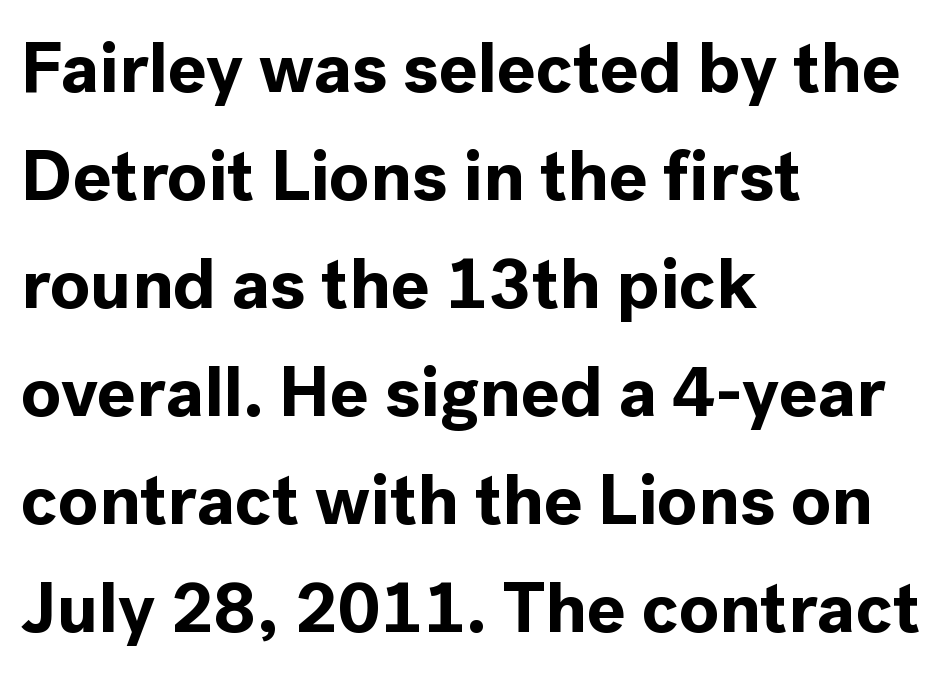
{"serif": "no", "italic": "no", "bold": "yes", "weight": "bold", "width": "normal", "x_height": "medium", "monospaced": "no", "underline": "no", "align": "left", "line_spacing": "normal", "line_spacing_ratio": 1.5, "letter_spacing": "normal", "letter_spacing_em": 0.0, "glyph_px": 72}
